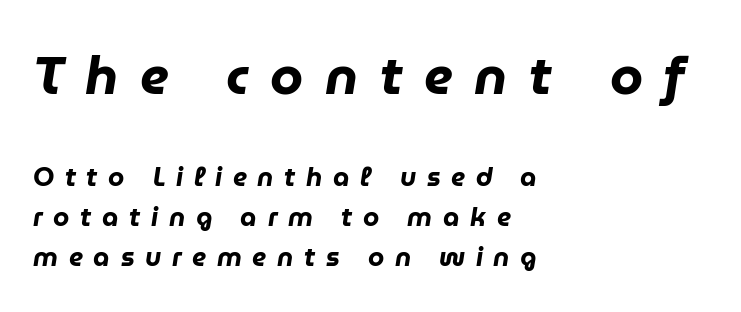
Q: Is the text bold? A: Yes.
Q: Is the text italic (slanted)? A: Yes, it leans right by about 9 degrees.
Q: Is the text underlined? A: No.
Q: How is the paragraph aligned? A: Left-aligned.
Q: Is the spacing between letters normal or unusually wide? A: Unusually wide.
Q: Is the spacing between lines tight, normal or loose? A: Normal.
Q: Which block of text is set in a larger size, the first (top) or the second (bottom)? A: The first (top) one.
Q: Width (condensed, normal, or wide)? A: Normal.
Q: Stroke contrast? A: Low.
Q: x-height? A: Medium.
Q: Monospaced? A: No.
